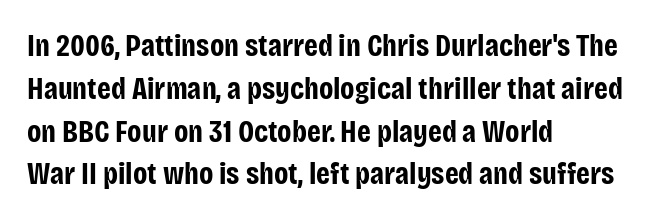
Q: Is the text bold? A: Yes.
Q: Is the text italic (slanted)? A: No, it is upright.
Q: Is the typeface a serif or a sans-serif typeface? A: Sans-serif.
Q: Is the text underlined? A: No.
Q: How is the paragraph aligned? A: Left-aligned.
Q: Is the spacing between letters normal or unusually wide? A: Normal.
Q: Is the spacing between lines tight, normal or loose? A: Normal.
Q: Width (condensed, normal, or wide)? A: Condensed.
Q: Stroke contrast? A: Low.
Q: x-height? A: Large.
Q: Monospaced? A: No.
